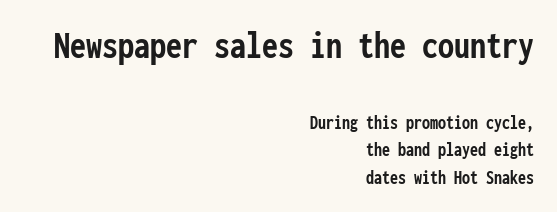
The image shows 40 px semibold, condensed sans-serif type, upright, monospaced; set right-aligned, normal line spacing (1.39x), normal letter spacing, not underlined; the first (top) block is 2.0x larger; low stroke contrast and a medium x-height.
